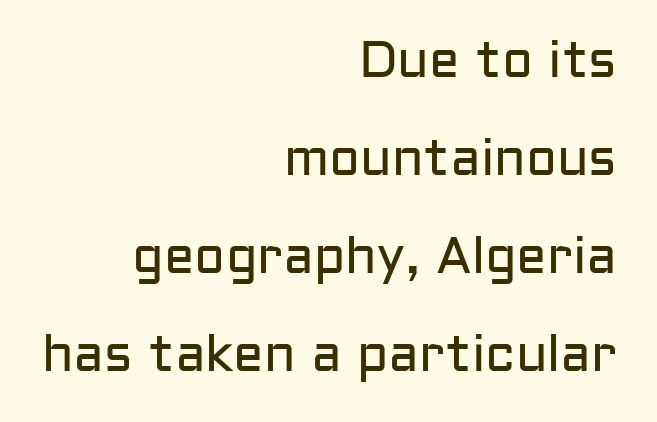
The passage shown is typed in a proportional face where columns would drift. The line-height multiplier appears high, well above default. In terms of posture, this sample is upright. The words here are not underlined. Summary of weight: not heavy and not bold. Short and long lines alike share a common ending point at right.
